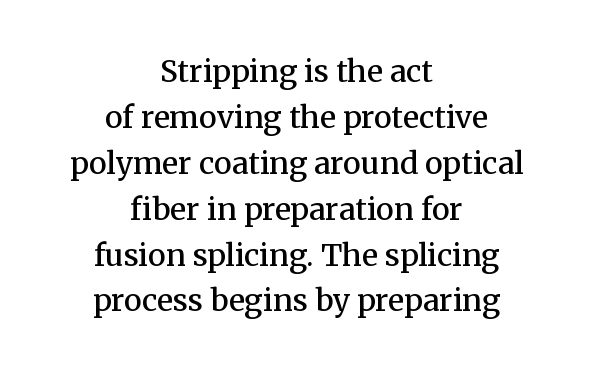
{"serif": "yes", "italic": "no", "bold": "semi", "weight": "semibold", "width": "normal", "stroke_contrast": "medium", "x_height": "medium", "monospaced": "no", "underline": "no", "align": "center", "line_spacing": "normal", "line_spacing_ratio": 1.53, "letter_spacing": "normal", "letter_spacing_em": 0.0, "glyph_px": 30}
